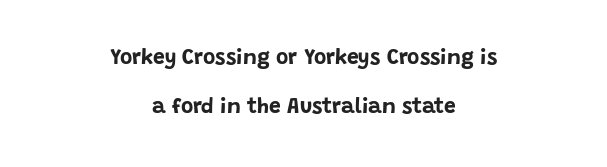
The image shows 21 px bold type, upright; set centered, loose line spacing (2.33x), normal letter spacing, not underlined.
